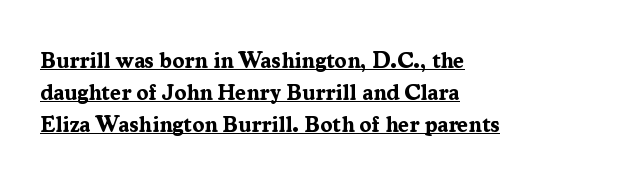
Horizontal bands of white between lines are of average thickness. The lettering stays uniformly vertical, giving the passage a roman look. This sample is left-justified, so line endings fall wherever the words run out. Quick note: underline on. These words are printed bold, with thick strokes throughout. Tracking here is standard; glyphs follow each other at the usual distance.
